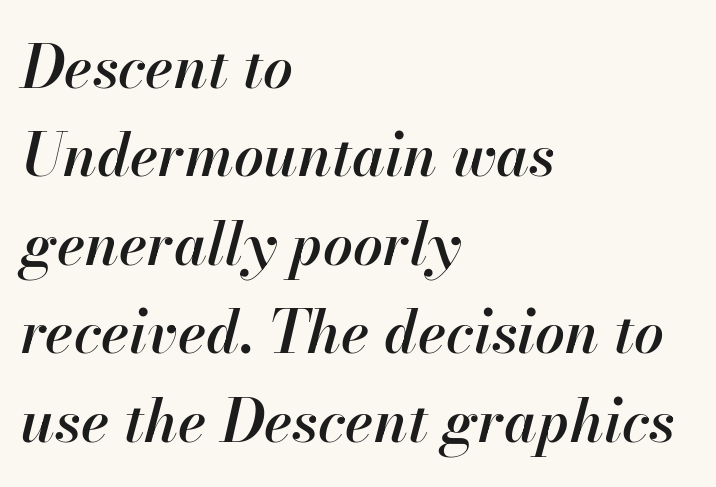
{"italic": "yes", "lean": "right", "slant_degrees": 13, "bold": "semi", "weight": "semibold", "width": "normal", "stroke_contrast": "high", "x_height": "small", "monospaced": "no", "underline": "no", "align": "left", "line_spacing": "normal", "line_spacing_ratio": 1.5, "letter_spacing": "normal", "letter_spacing_em": 0.0, "glyph_px": 59}
